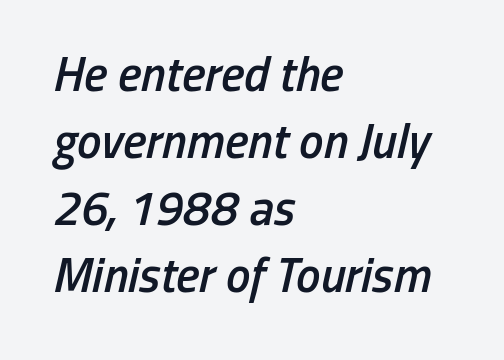
The string is rendered with underlining switched off. These lines sit exactly where default settings would place them. Italic? Definitely — the glyphs are oblique. Is the type bold? Partly — it's a semibold, heavier than regular but not fully bold. Here the designer chose a conventional face with non-uniform glyph widths. Alignment: flush left.
